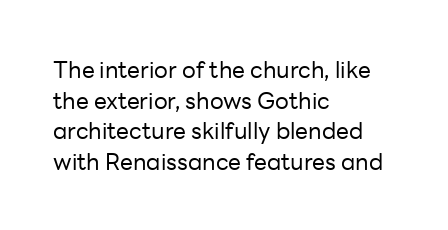
{"italic": "no", "bold": "no", "underline": "no", "align": "left", "line_spacing": "normal", "line_spacing_ratio": 1.33, "letter_spacing": "normal", "letter_spacing_em": 0.0, "glyph_px": 23}
